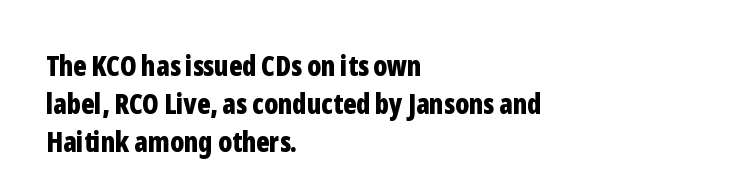
{"serif": "no", "italic": "no", "bold": "yes", "weight": "bold", "width": "condensed", "stroke_contrast": "low", "x_height": "medium", "monospaced": "no", "underline": "no", "align": "left", "line_spacing": "normal", "line_spacing_ratio": 1.35, "letter_spacing": "normal", "letter_spacing_em": 0.0, "glyph_px": 28}
